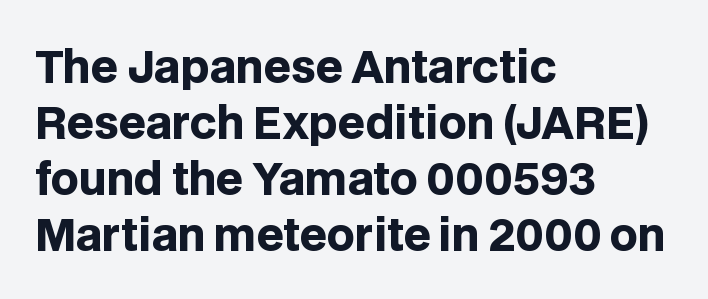
Q: Is the text bold? A: Yes.
Q: Is the text italic (slanted)? A: No, it is upright.
Q: Is the typeface a serif or a sans-serif typeface? A: Sans-serif.
Q: Is the text underlined? A: No.
Q: How is the paragraph aligned? A: Left-aligned.
Q: Is the spacing between letters normal or unusually wide? A: Normal.
Q: Is the spacing between lines tight, normal or loose? A: Normal.
Q: Width (condensed, normal, or wide)? A: Normal.
Q: Stroke contrast? A: Low.
Q: x-height? A: Large.
Q: Monospaced? A: No.
